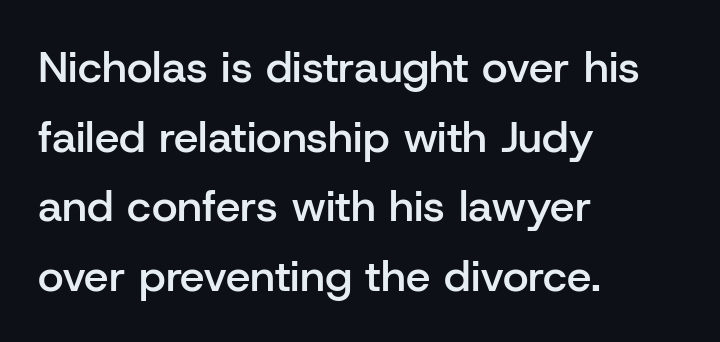
The image shows 44 px semibold sans-serif type, upright; set left-aligned, normal line spacing (1.58x), normal letter spacing, not underlined; low stroke contrast and a medium x-height.
